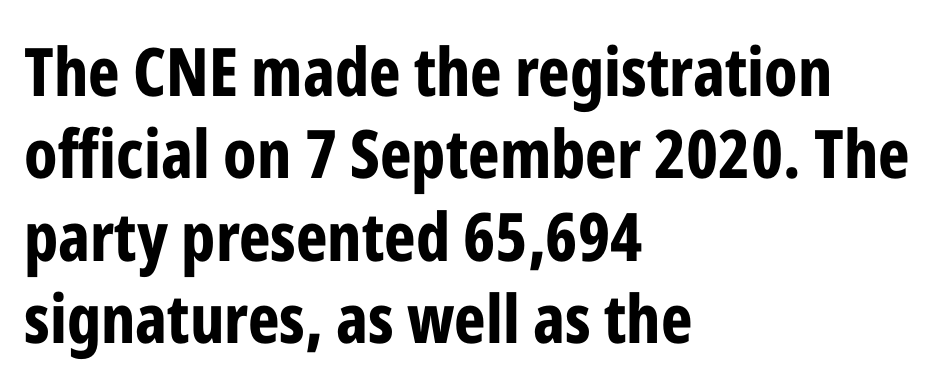
The image shows 67 px bold, condensed sans-serif type, upright; set left-aligned, line spacing 1.23x, normal letter spacing, not underlined; low stroke contrast and a medium x-height.
